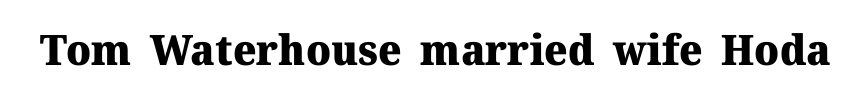
{"serif": "yes", "italic": "no", "bold": "yes", "weight": "heavy", "width": "normal", "stroke_contrast": "medium", "x_height": "medium", "monospaced": "no", "underline": "no", "letter_spacing": "normal", "letter_spacing_em": 0.0, "glyph_px": 42}
